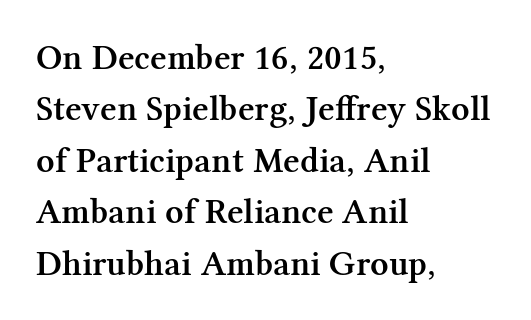
The image shows 36 px semibold serif type, upright; set left-aligned, normal line spacing (1.43x), normal letter spacing, not underlined; medium stroke contrast and a medium x-height.
